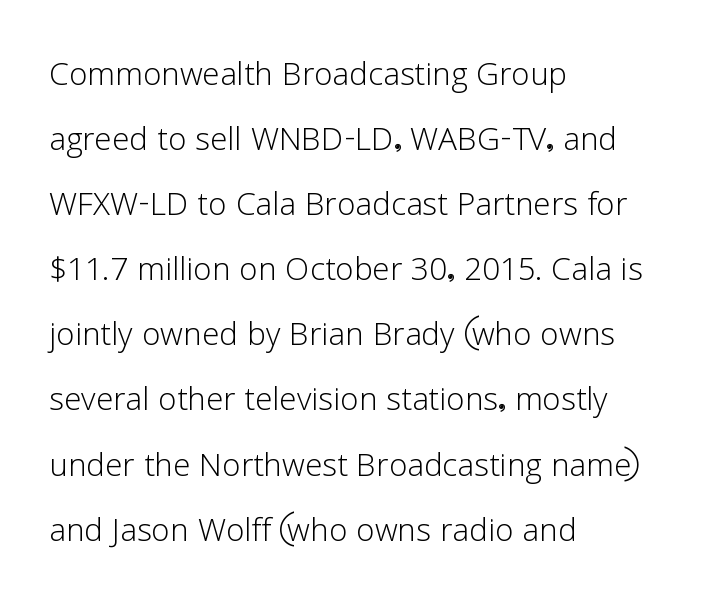
Stem width sits at or under what a default text font uses. Normally led — the rows are evenly, conventionally spaced. The designer went with a sans here, leaving each stem footless. Look at the tracking — it's just the regular setting, nothing added. These lines are set flush left with a ragged right edge.
